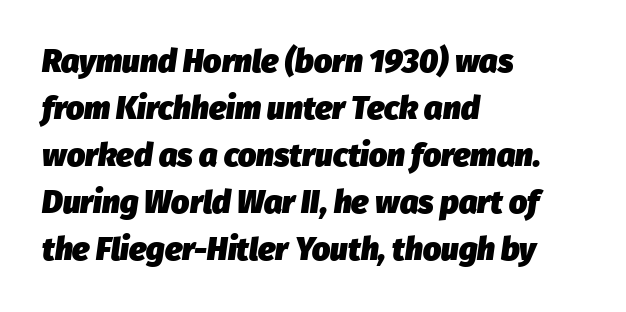
Teacher's note: observe the even left margin — that is flush-left alignment. It's the slanting kind of type. Do the characters align in a grid? No, the font is proportional. You'd pick this weight for a headline — it's a proper bold. The baseline area is clear. Look at the tracking — it's just the regular setting, nothing added.
